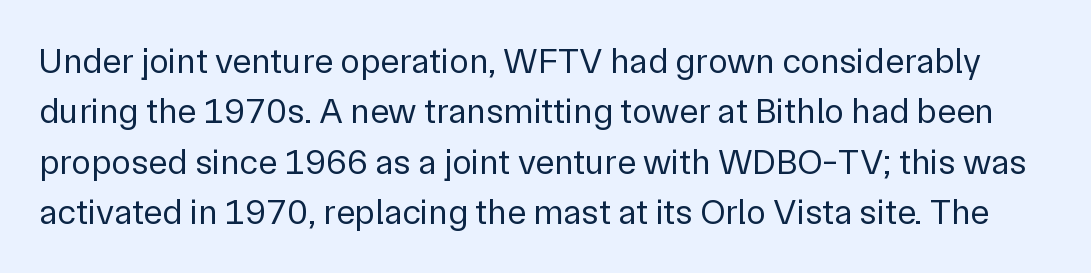
There is no visible air inserted between adjacent glyphs. The space directly below the letters is spotless. The rendering uses natural spacing where letterforms have individual widths. Weight: regular or lighter.
